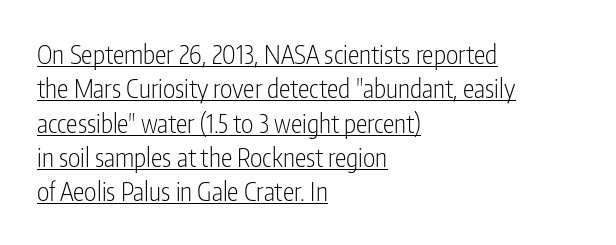
{"italic": "no", "bold": "no", "underline": "yes", "align": "left", "line_spacing": "normal", "line_spacing_ratio": 1.32, "letter_spacing": "normal", "letter_spacing_em": 0.0, "glyph_px": 26}
